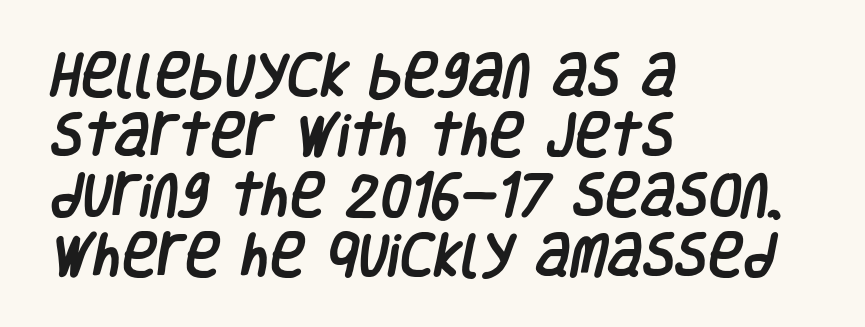
Q: Is the typeface a serif or a sans-serif typeface? A: Sans-serif.
Q: Is the text underlined? A: No.
Q: How is the paragraph aligned? A: Left-aligned.
Q: Is the spacing between letters normal or unusually wide? A: Normal.
Q: Is the spacing between lines tight, normal or loose? A: Normal.
Q: Width (condensed, normal, or wide)? A: Condensed.
Q: Stroke contrast? A: Low.
Q: x-height? A: Large.
Q: Monospaced? A: No.
